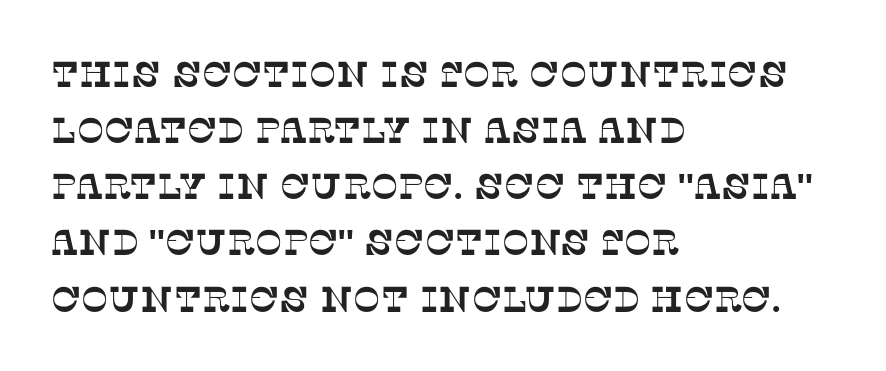
{"serif": "yes", "width": "normal", "stroke_contrast": "low", "x_height": "large", "monospaced": "no", "underline": "no", "align": "left", "line_spacing": "normal", "line_spacing_ratio": 1.56, "letter_spacing": "normal", "letter_spacing_em": 0.0, "glyph_px": 36}
